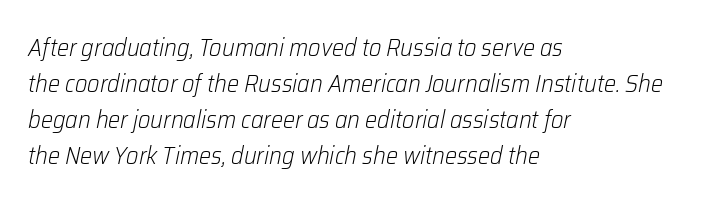
Q: Is the text bold? A: No.
Q: Is the text italic (slanted)? A: Yes, it leans right by about 12 degrees.
Q: Is the text underlined? A: No.
Q: How is the paragraph aligned? A: Left-aligned.
Q: Is the spacing between letters normal or unusually wide? A: Normal.
Q: Is the spacing between lines tight, normal or loose? A: Normal.
